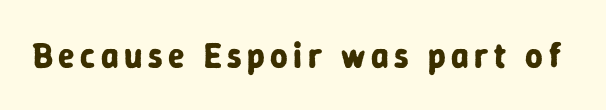
Q: Is the text bold? A: Yes.
Q: Is the text italic (slanted)? A: No, it is upright.
Q: Is the typeface a serif or a sans-serif typeface? A: Sans-serif.
Q: Is the text underlined? A: No.
Q: Width (condensed, normal, or wide)? A: Normal.
Q: Stroke contrast? A: Low.
Q: x-height? A: Medium.
Q: Monospaced? A: No.
